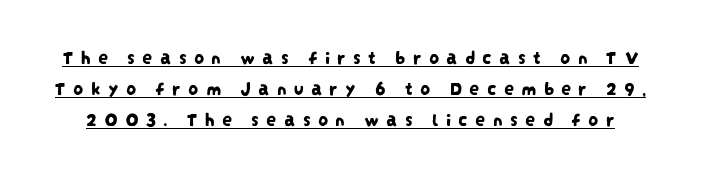
The words here are underlined. This rendering widens character spacing well past its baseline value. A normal amount of white space separates one row of letters from the next.
